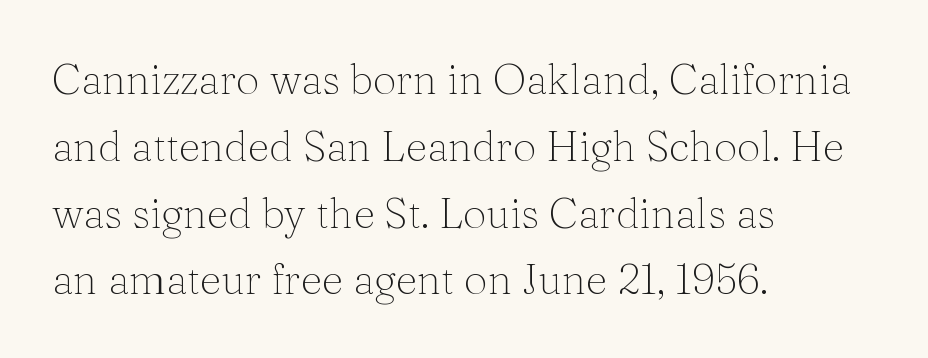
Vertical strokes here are truly vertical. Just letters on the line, the space beneath them empty. The line-height multiplier appears to be the usual default. Nothing unusual about the tracking: characters are spaced as the font intends.
